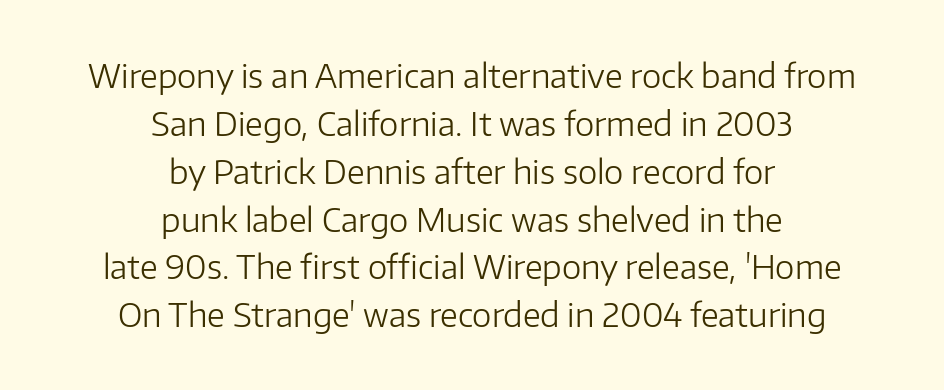
The compositor balanced each line on the midline. Compared with typical paragraphs, the rows here are spaced about the same. Words appear dense and cohesive because spacing is normal. A typesetter would call this proportional, since set widths differ per character. Posture: straight, roman, zero tilt.
